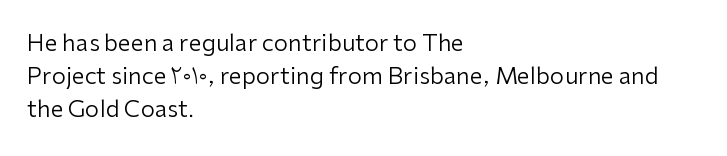
Does extra space separate the letters? No, they use regular spacing. The rendering anchors every line to the left-hand side. The axis of the letterforms is exactly vertical. These lines sit exactly where default settings would place them. Ink coverage per letter is moderate at most. Bare-footed words on every line.
